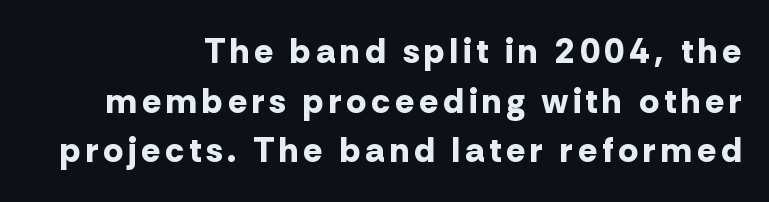
Q: Is the text bold? A: Yes.
Q: Is the text italic (slanted)? A: No, it is upright.
Q: Is the typeface a serif or a sans-serif typeface? A: Sans-serif.
Q: Is the text underlined? A: No.
Q: How is the paragraph aligned? A: Right-aligned.
Q: Is the spacing between lines tight, normal or loose? A: Normal.
Q: Width (condensed, normal, or wide)? A: Normal.
Q: Stroke contrast? A: Low.
Q: x-height? A: Medium.
Q: Monospaced? A: No.
